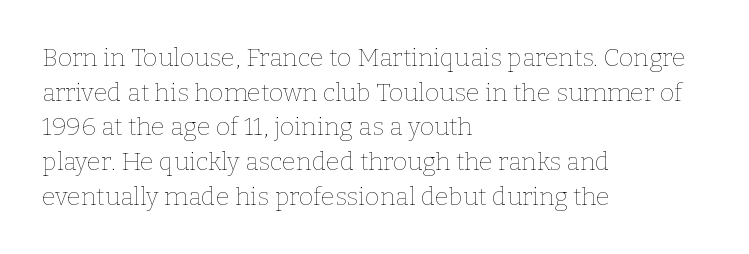
The image shows 25 px text type, upright; set left-aligned, normal line spacing (1.39x), normal letter spacing, not underlined.
